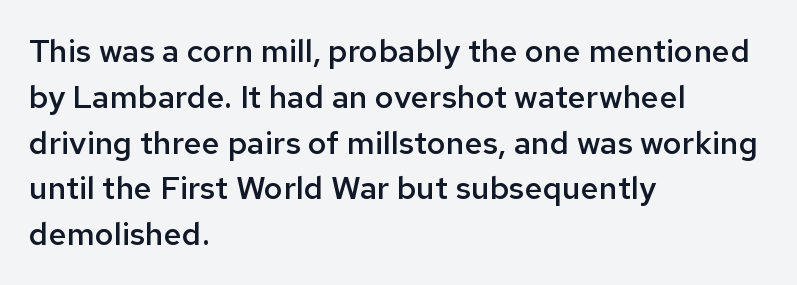
Q: Is the text bold? A: Semi-bold.
Q: Is the text italic (slanted)? A: No, it is upright.
Q: Is the typeface a serif or a sans-serif typeface? A: Sans-serif.
Q: Is the text underlined? A: No.
Q: How is the paragraph aligned? A: Left-aligned.
Q: Is the spacing between letters normal or unusually wide? A: Normal.
Q: Is the spacing between lines tight, normal or loose? A: Normal.
Q: Width (condensed, normal, or wide)? A: Normal.
Q: Stroke contrast? A: Low.
Q: x-height? A: Medium.
Q: Monospaced? A: No.
